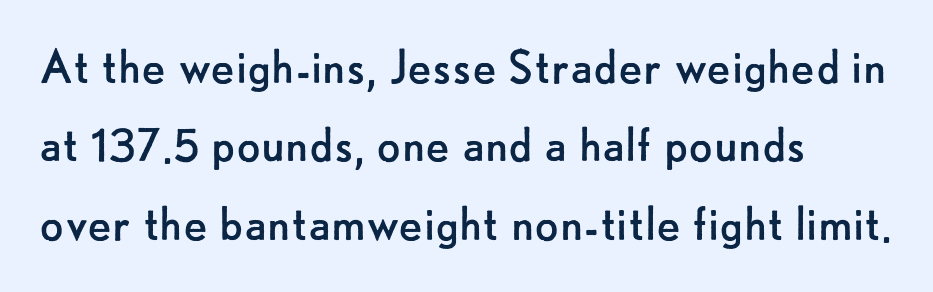
Is the stroke heavy? The answer is a plain regular-or-lighter. Letter spacing: default. Lines of text with bare space underneath. A normal amount of white space separates one row of letters from the next. A typesetter would call this proportional, since set widths differ per character.
